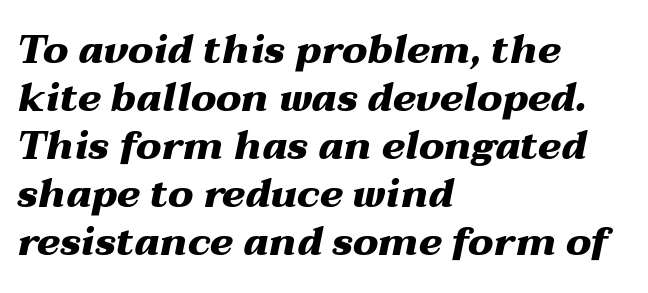
{"italic": "yes", "lean": "right", "slant_degrees": 12, "bold": "yes", "weight": "heavy", "width": "wide", "stroke_contrast": "medium", "x_height": "medium", "monospaced": "no", "underline": "no", "align": "left", "line_spacing_ratio": 1.23, "letter_spacing": "normal", "letter_spacing_em": 0.0, "glyph_px": 39}
